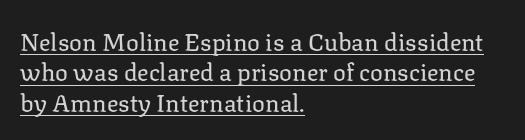
{"italic": "no", "bold": "no", "underline": "yes", "align": "left", "line_spacing": "normal", "line_spacing_ratio": 1.27, "letter_spacing": "normal", "letter_spacing_em": 0.0, "glyph_px": 24}
